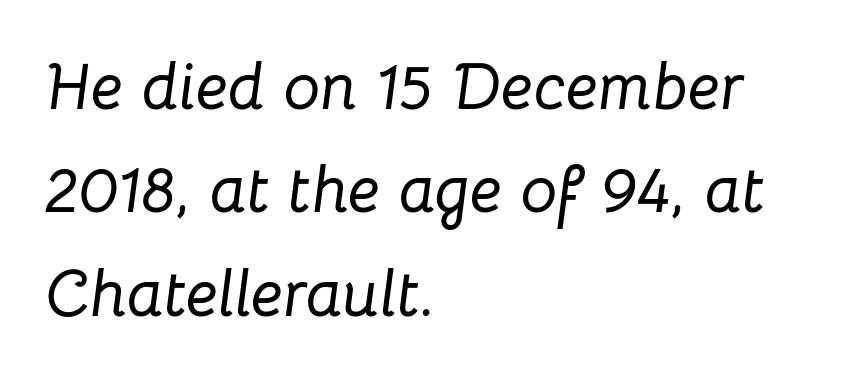
The image shows 65 px text type, italic (leaning right); set left-aligned, normal line spacing (1.59x), normal letter spacing, not underlined; low stroke contrast and a medium x-height.
